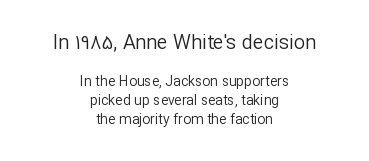
The image shows 20 px text type, upright; set centered, normal line spacing (1.36x), normal letter spacing, not underlined; the first (top) block is 1.43x larger.
